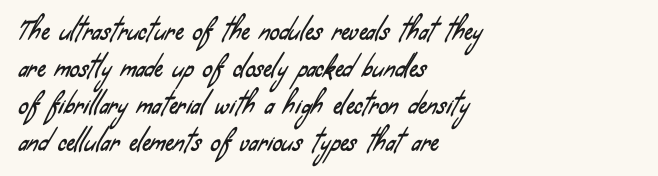
The space beneath each line is pristine and unruled. Nobody touched the tracking dial on this one. One-word summary of the alignment: left. The vertical gap from one line to the next is medium.
